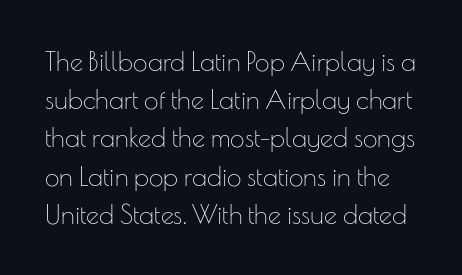
The image shows 26 px text type, upright; set normal line spacing (1.47x), normal letter spacing, not underlined.
